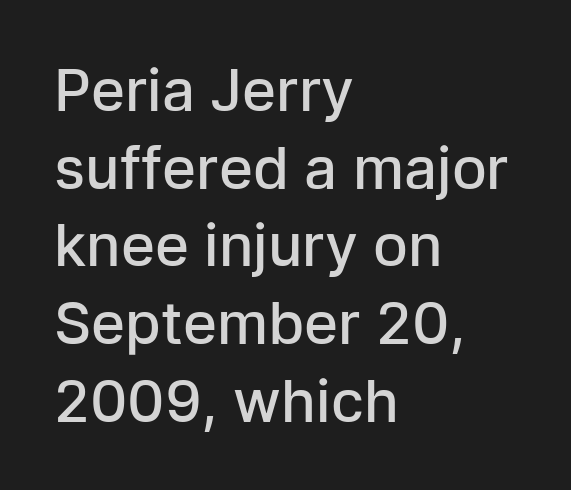
Q: Is the text bold? A: Semi-bold.
Q: Is the text italic (slanted)? A: No, it is upright.
Q: Is the typeface a serif or a sans-serif typeface? A: Sans-serif.
Q: Is the text underlined? A: No.
Q: How is the paragraph aligned? A: Left-aligned.
Q: Is the spacing between letters normal or unusually wide? A: Normal.
Q: Is the spacing between lines tight, normal or loose? A: Normal.
Q: Width (condensed, normal, or wide)? A: Normal.
Q: Stroke contrast? A: Low.
Q: x-height? A: Medium.
Q: Monospaced? A: No.
